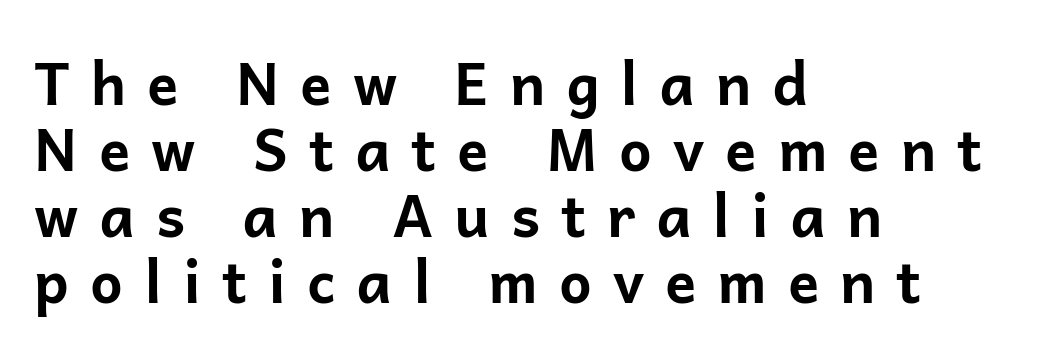
{"serif": "no", "italic": "no", "bold": "yes", "weight": "bold", "width": "normal", "stroke_contrast": "low", "x_height": "medium", "monospaced": "no", "underline": "no", "align": "left", "line_spacing": "tight", "line_spacing_ratio": 1.14, "letter_spacing": "wide", "letter_spacing_em": 0.36, "glyph_px": 58}
